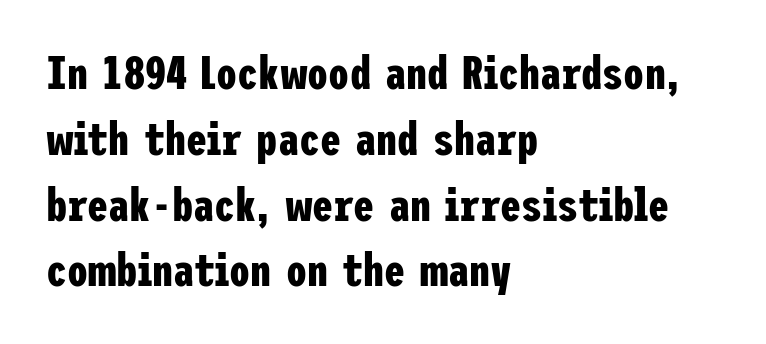
Q: Is the text bold? A: Yes.
Q: Is the text italic (slanted)? A: No, it is upright.
Q: Is the typeface a serif or a sans-serif typeface? A: Sans-serif.
Q: Is the text underlined? A: No.
Q: How is the paragraph aligned? A: Left-aligned.
Q: Is the spacing between letters normal or unusually wide? A: Normal.
Q: Is the spacing between lines tight, normal or loose? A: Normal.
Q: Width (condensed, normal, or wide)? A: Condensed.
Q: Stroke contrast? A: Low.
Q: x-height? A: Medium.
